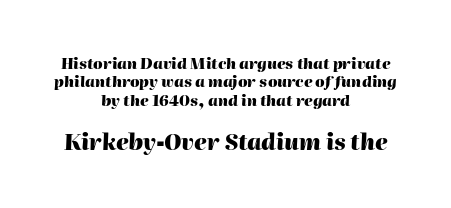
Q: Is the text bold? A: Yes.
Q: Is the text italic (slanted)? A: Yes, it leans right by about 2 degrees.
Q: Is the text underlined? A: No.
Q: How is the paragraph aligned? A: Centered.
Q: Is the spacing between letters normal or unusually wide? A: Normal.
Q: Which block of text is set in a larger size, the first (top) or the second (bottom)? A: The second (bottom) one.
